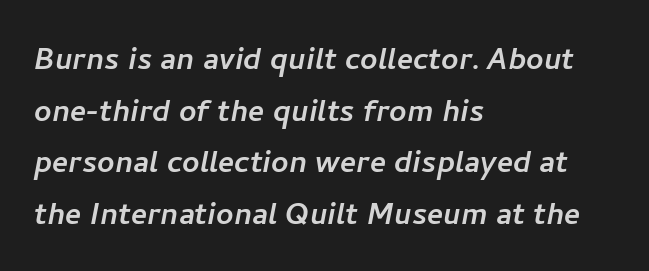
Characters follow at the spacing the type designer built in. Each letter keeps its own natural width here, so spacing adapts to shape. The paragraph has a hard left edge and a soft right edge. The letters carry no serifs — their stems end cleanly without finishing strokes. Normally led — the rows are evenly, conventionally spaced.
